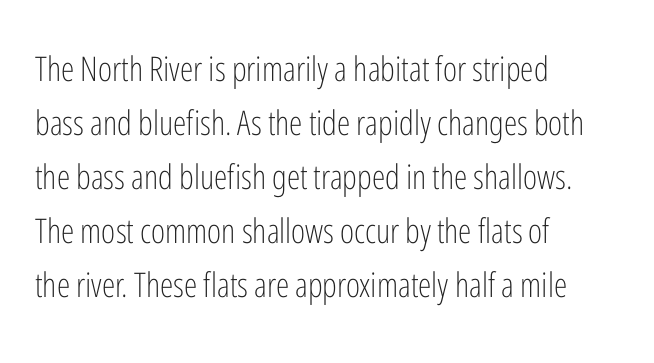
{"serif": "no", "italic": "no", "bold": "no", "weight": "light", "width": "condensed", "stroke_contrast": "low", "x_height": "medium", "monospaced": "no", "underline": "no", "align": "left", "line_spacing": "normal", "line_spacing_ratio": 1.59, "letter_spacing": "normal", "letter_spacing_em": 0.0, "glyph_px": 34}
